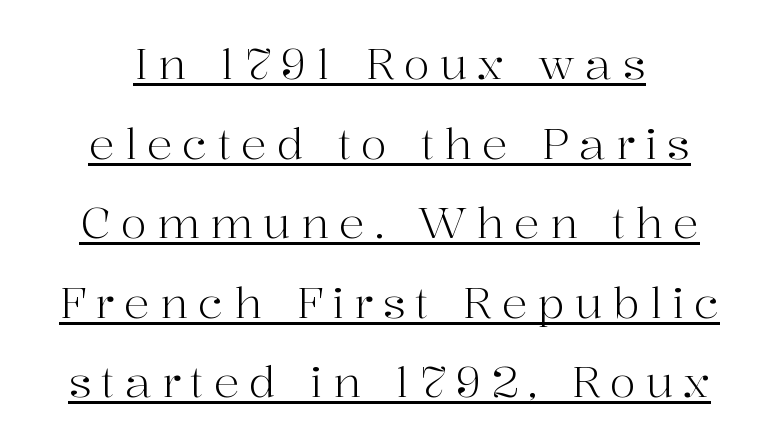
In designer terms, the underline attribute is active on this setting. The designer went with a serif here, giving each stem small feet. The face used here is proportionally spaced, like ordinary book or web type. The line texture is sparse and dotted thanks to wide tracking. Is the stroke heavy? The answer is a plain regular-or-lighter. Ascenders rise straight up at ninety degrees.
